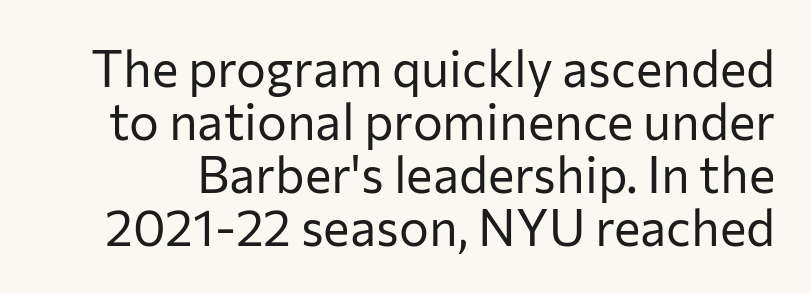
{"serif": "no", "italic": "no", "bold": "no", "weight": "regular", "width": "normal", "stroke_contrast": "low", "x_height": "medium", "monospaced": "no", "underline": "no", "line_spacing": "tight", "line_spacing_ratio": 1.06, "letter_spacing": "normal", "letter_spacing_em": 0.0, "glyph_px": 50}
